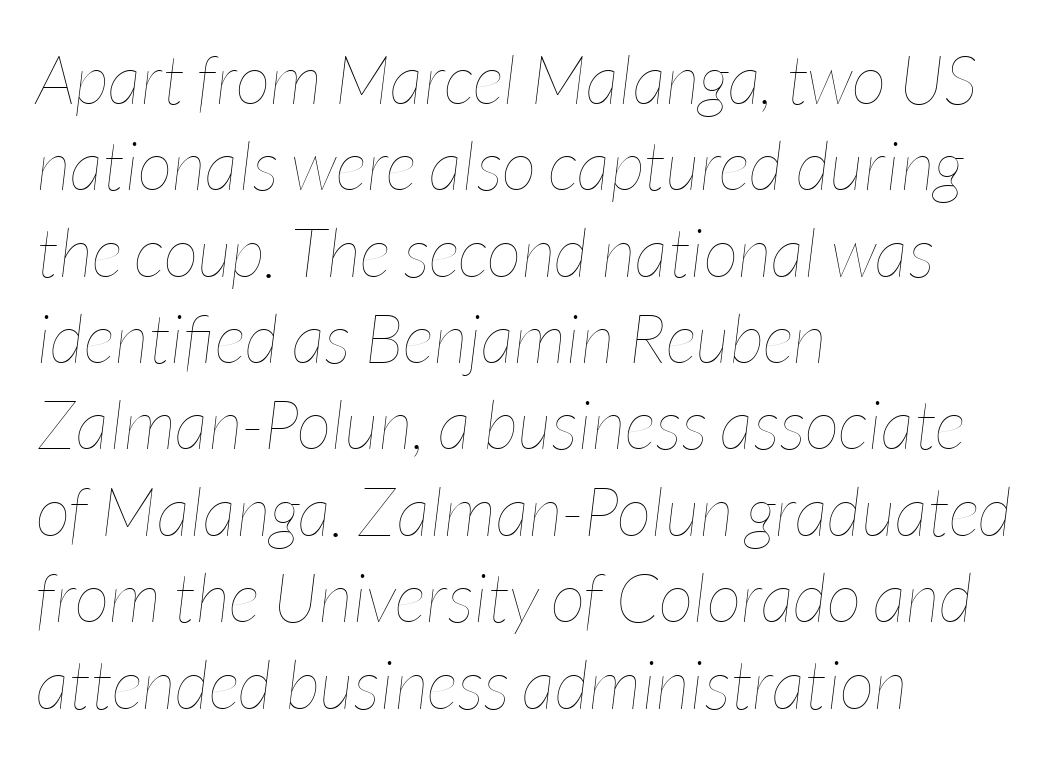
Q: Is the text bold? A: No.
Q: Is the text italic (slanted)? A: Yes, it leans right by about 7 degrees.
Q: Is the text underlined? A: No.
Q: How is the paragraph aligned? A: Left-aligned.
Q: Is the spacing between letters normal or unusually wide? A: Normal.
Q: Is the spacing between lines tight, normal or loose? A: Normal.
Q: Width (condensed, normal, or wide)? A: Condensed.
Q: Stroke contrast? A: Low.
Q: x-height? A: Medium.
Q: Monospaced? A: No.
